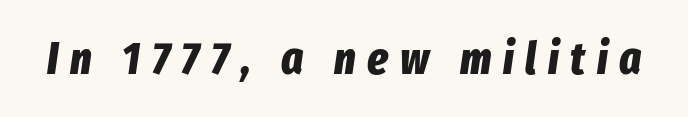
Q: Is the text bold? A: Yes.
Q: Is the text italic (slanted)? A: Yes, it leans right by about 8 degrees.
Q: Is the text underlined? A: No.
Q: Is the spacing between letters normal or unusually wide? A: Unusually wide.
Q: Width (condensed, normal, or wide)? A: Condensed.
Q: Stroke contrast? A: Low.
Q: x-height? A: Medium.
Q: Monospaced? A: No.
